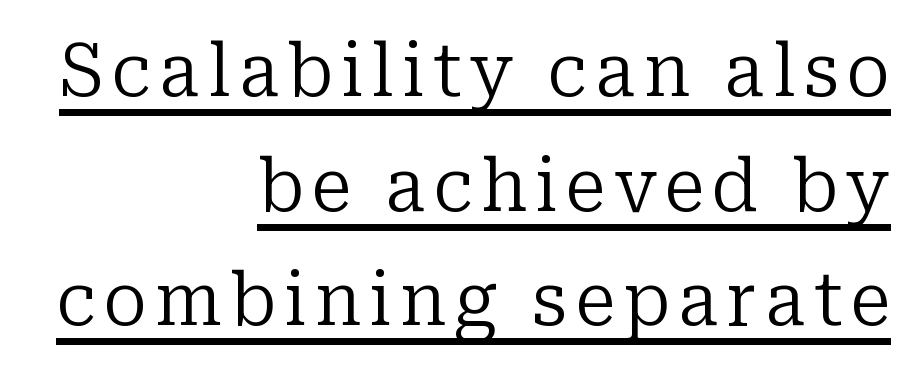
Q: Is the text bold? A: No.
Q: Is the text italic (slanted)? A: No, it is upright.
Q: Is the typeface a serif or a sans-serif typeface? A: Serif.
Q: Is the text underlined? A: Yes.
Q: How is the paragraph aligned? A: Right-aligned.
Q: Is the spacing between lines tight, normal or loose? A: Normal.
Q: Width (condensed, normal, or wide)? A: Normal.
Q: Stroke contrast? A: Low.
Q: x-height? A: Medium.
Q: Monospaced? A: No.
